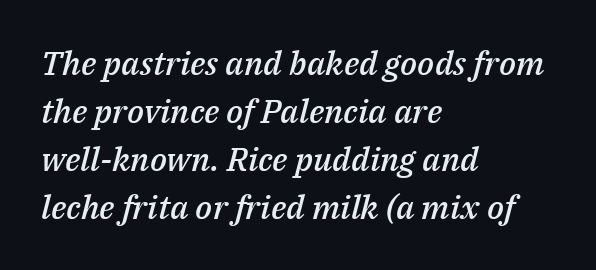
Q: Is the text bold? A: Semi-bold.
Q: Is the text italic (slanted)? A: Yes, it leans right by about 14 degrees.
Q: Is the text underlined? A: No.
Q: How is the paragraph aligned? A: Left-aligned.
Q: Is the spacing between letters normal or unusually wide? A: Normal.
Q: Is the spacing between lines tight, normal or loose? A: Normal.
Q: Width (condensed, normal, or wide)? A: Normal.
Q: Stroke contrast? A: Medium.
Q: x-height? A: Medium.
Q: Monospaced? A: No.
